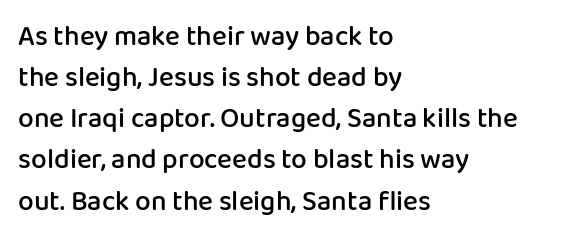
Q: Is the text bold? A: Semi-bold.
Q: Is the text italic (slanted)? A: No, it is upright.
Q: Is the typeface a serif or a sans-serif typeface? A: Sans-serif.
Q: Is the text underlined? A: No.
Q: How is the paragraph aligned? A: Left-aligned.
Q: Is the spacing between letters normal or unusually wide? A: Normal.
Q: Is the spacing between lines tight, normal or loose? A: Normal.
Q: Width (condensed, normal, or wide)? A: Normal.
Q: Stroke contrast? A: Low.
Q: x-height? A: Medium.
Q: Monospaced? A: No.
